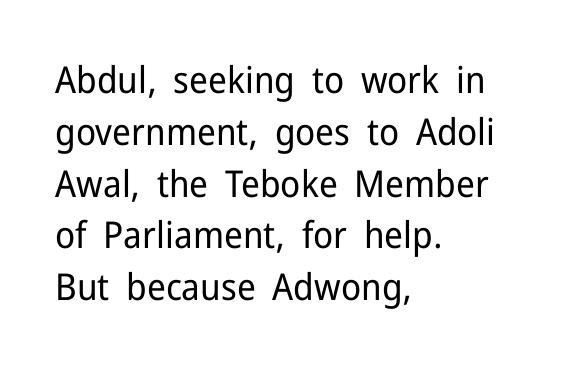
{"serif": "no", "italic": "no", "bold": "no", "weight": "regular", "width": "normal", "stroke_contrast": "low", "x_height": "medium", "monospaced": "no", "underline": "no", "align": "left", "line_spacing": "normal", "line_spacing_ratio": 1.4, "letter_spacing": "normal", "letter_spacing_em": 0.0, "glyph_px": 37}
